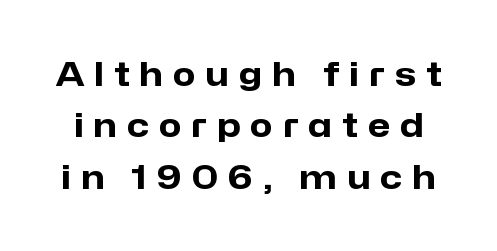
{"serif": "no", "italic": "no", "bold": "yes", "weight": "heavy", "width": "normal", "stroke_contrast": "low", "x_height": "medium", "monospaced": "no", "underline": "no", "line_spacing": "normal", "line_spacing_ratio": 1.56, "letter_spacing": "wide", "letter_spacing_em": 0.3, "glyph_px": 33}
